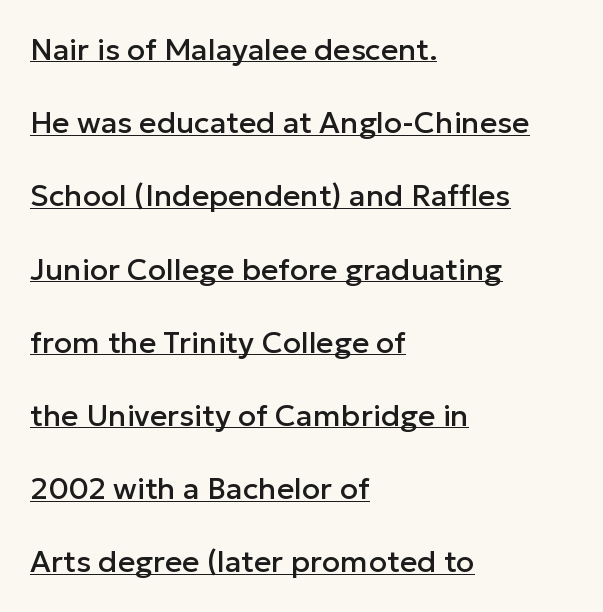
The rendering uses the underline text-decoration. The rag falls on the right side of this text block. Ascenders rise straight up at ninety degrees. The type family on display is of the sans-serif kind.
